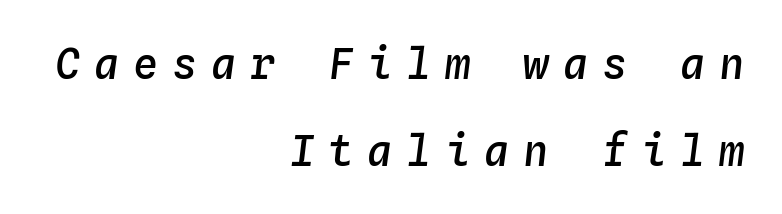
The image shows 42 px semibold type, italic (leaning right), monospaced; set right-aligned, loose line spacing (2.07x), unusually wide letter spacing (+0.33 em), not underlined; low stroke contrast and a medium x-height.
